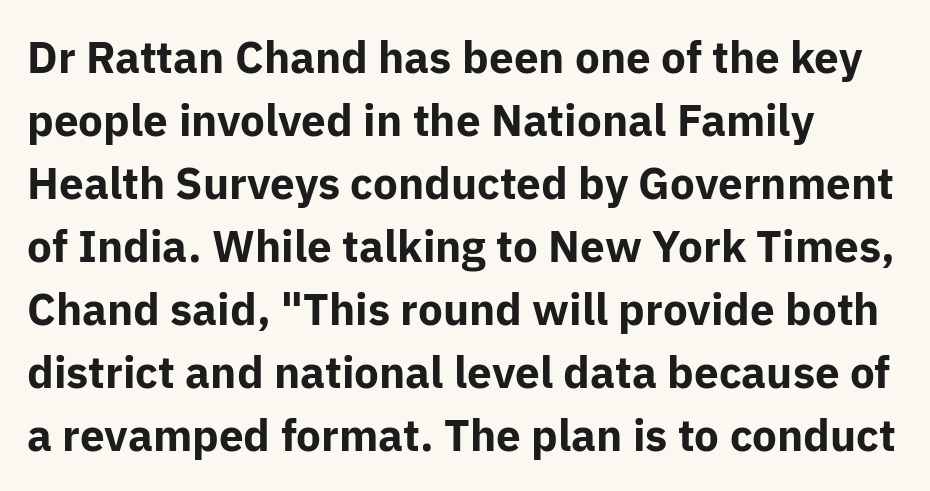
The glyphs have the mass of a bold cut. The rendering uses a moderate line-height, typical for paragraphs. The letters stand upright; this is a roman face. The designer went with a sans here, leaving each stem footless. Clear beneath every line of the passage. You could not count columns in this text — the font is proportionally spaced.
